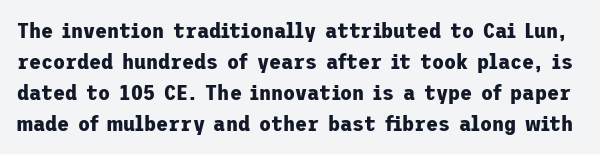
The lines sit at an ordinary, default distance from one another. The type sits square on the baseline with zero lean. Tracking here is standard; glyphs follow each other at the usual distance. The gap between lines stays unmarked. The letters are bold, with thick, heavy strokes.
